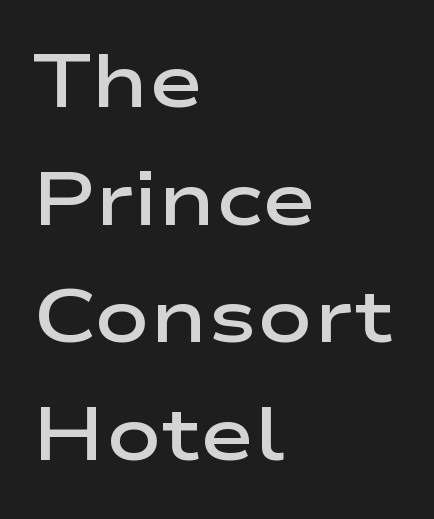
Typeset ragged right — the left edge is the straight one. These words are printed semibold, heavier than regular yet not bold. Unlike italic type, these characters show no tilt at all. Is this a sans? Yes — the strokes have no serifs. Between one letter and the next there's only the usual sliver of space.
